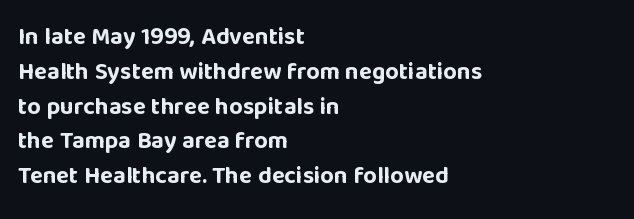
{"italic": "no", "bold": "yes", "underline": "no", "align": "left", "line_spacing": "normal", "line_spacing_ratio": 1.45, "letter_spacing": "normal", "letter_spacing_em": 0.0, "glyph_px": 24}
